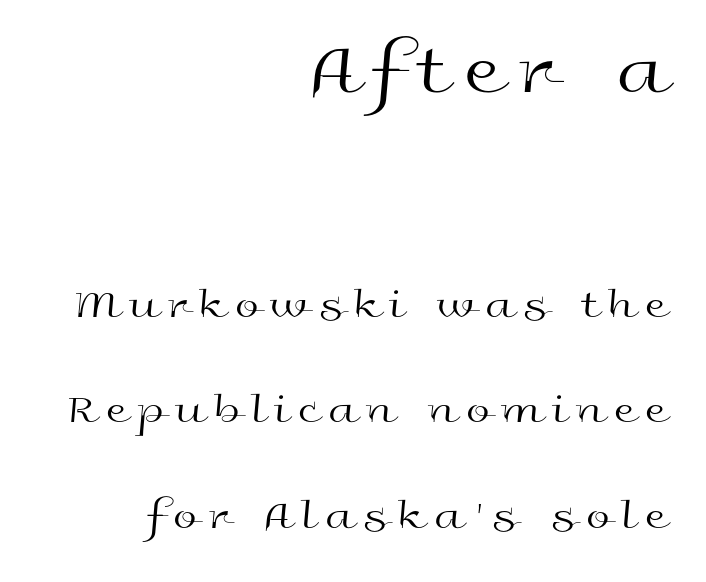
Proportional: the letters do not fall into vertical columns. You can tell it's not italic because the verticals are truly vertical. Every row of glyphs terminates at an identical x-position on the right. The letters carry no serifs — their stems end cleanly without finishing strokes. Vertically, the passage feels expansive, rows floating well apart.
